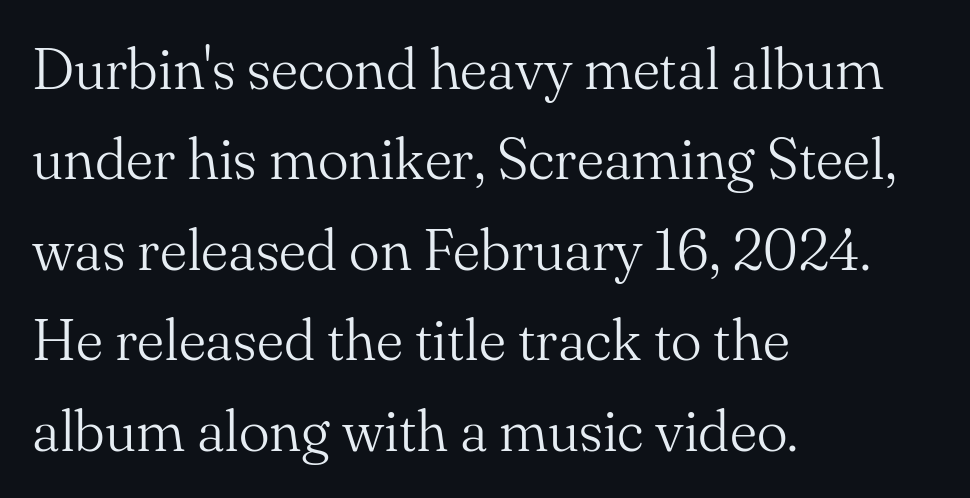
Think standard paragraph weight, or any step lighter than that. Are there feet on the stems? There are — it's a serif. Tracking value appears to be zero — textbook default spacing. Plain, unruled lines of type. A classic flush-left, rag-right setting is used for this passage.
